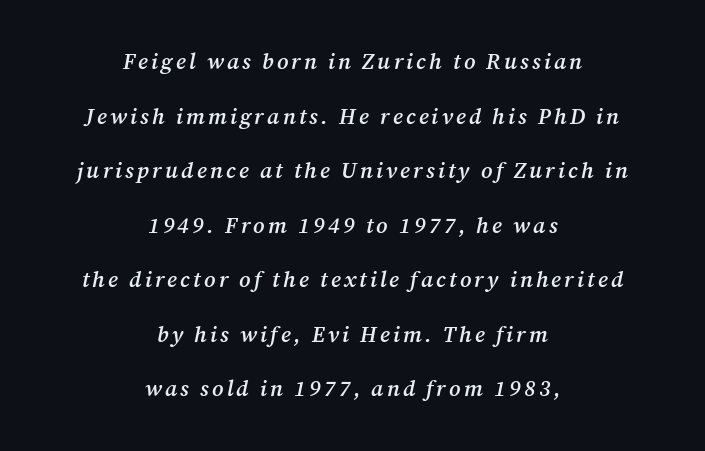
The image shows 22 px text type, italic (leaning right); set centered, loose line spacing (2.48x), not underlined.
